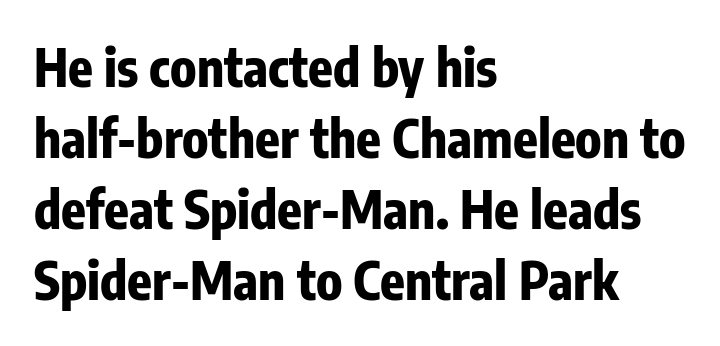
The image shows 51 px bold, condensed sans-serif type, upright; set left-aligned, normal line spacing (1.39x), normal letter spacing, not underlined; low stroke contrast and a medium x-height.
